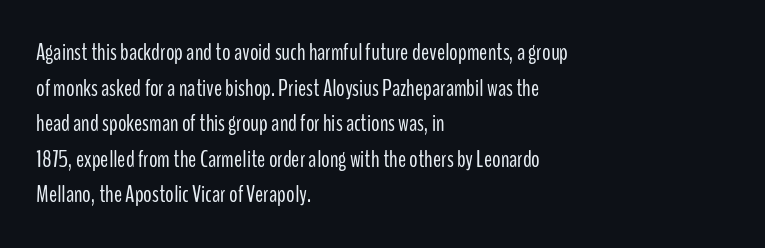
Q: Is the text bold? A: No.
Q: Is the text italic (slanted)? A: No, it is upright.
Q: Is the text underlined? A: No.
Q: How is the paragraph aligned? A: Left-aligned.
Q: Is the spacing between letters normal or unusually wide? A: Normal.
Q: Is the spacing between lines tight, normal or loose? A: Normal.
